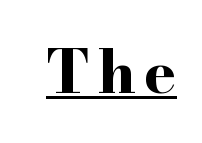
Q: Is the text bold? A: Yes.
Q: Is the text italic (slanted)? A: No, it is upright.
Q: Is the typeface a serif or a sans-serif typeface? A: Serif.
Q: Is the text underlined? A: Yes.
Q: Width (condensed, normal, or wide)? A: Wide.
Q: Stroke contrast? A: High.
Q: x-height? A: Small.
Q: Monospaced? A: No.
